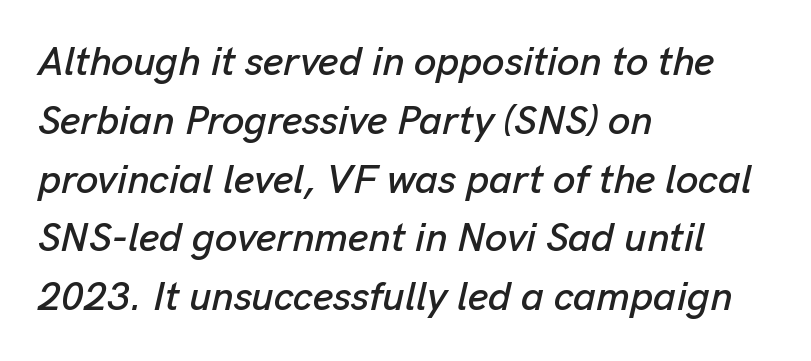
Descenders are the only things crossing below the line. Tracking here is standard; glyphs follow each other at the usual distance. The passage shown is typed in a proportional face where columns would drift. The rag falls on the right side of this text block. Is the type slanted? Yes — the strokes lean at a clear angle.
